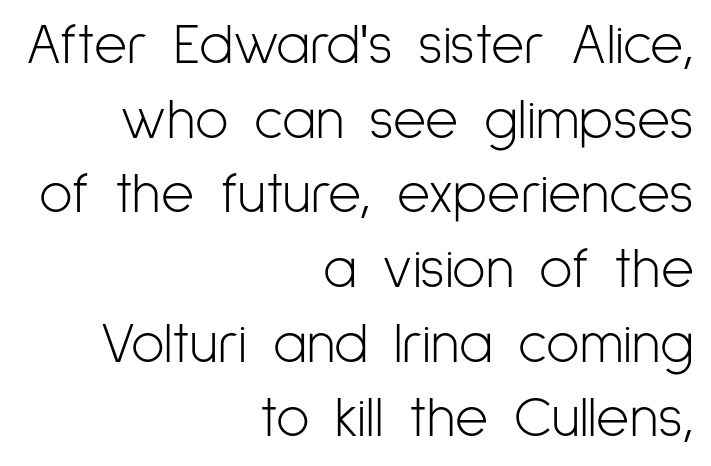
The lettering holds an erect, upright posture throughout. Casual observation: everything's shoved over to the right. On a weight scale, this lands at 450 or below. Each letter's strokes conclude bluntly, with no projecting serifs. Successive baselines arrive at the customary interval. Between one letter and the next there's only the usual sliver of space.
